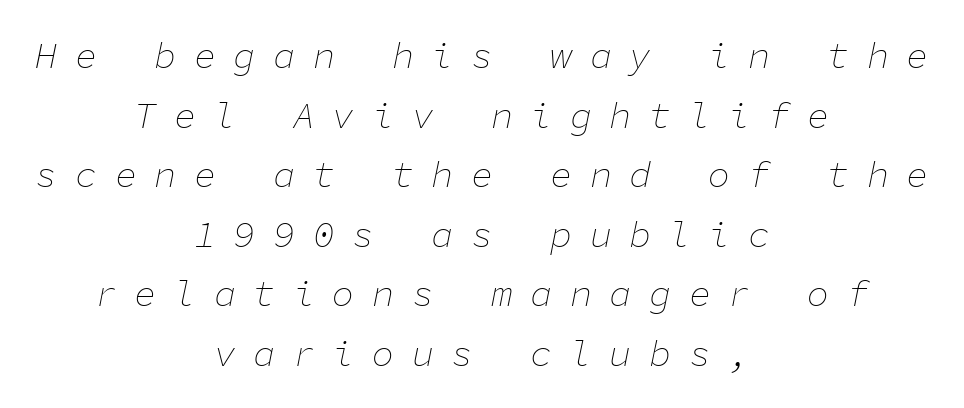
The image shows 37 px thin type, italic (leaning right), monospaced; set centered, normal line spacing (1.61x), unusually wide letter spacing (+0.47 em), not underlined; low stroke contrast and a medium x-height.
